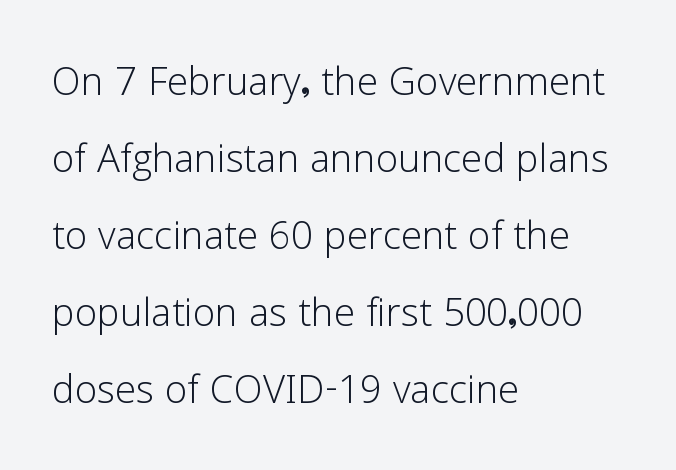
{"serif": "no", "italic": "no", "bold": "no", "weight": "light", "width": "normal", "stroke_contrast": "low", "x_height": "medium", "monospaced": "no", "underline": "no", "align": "left", "line_spacing": "normal", "line_spacing_ratio": 1.51, "letter_spacing": "normal", "letter_spacing_em": 0.0, "glyph_px": 51}
